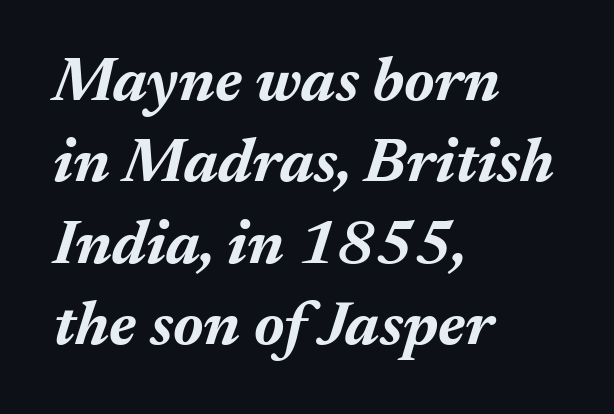
The image shows 63 px bold type, italic (leaning right); set left-aligned, normal line spacing (1.29x), normal letter spacing, not underlined; medium stroke contrast and a medium x-height.
